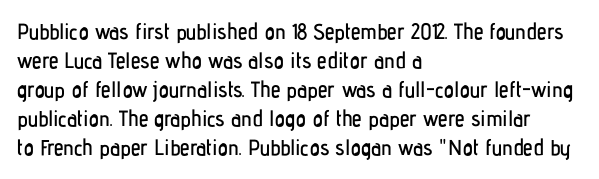
{"italic": "no", "underline": "no", "align": "left", "line_spacing": "normal", "line_spacing_ratio": 1.32, "letter_spacing": "normal", "letter_spacing_em": 0.0, "glyph_px": 22}
